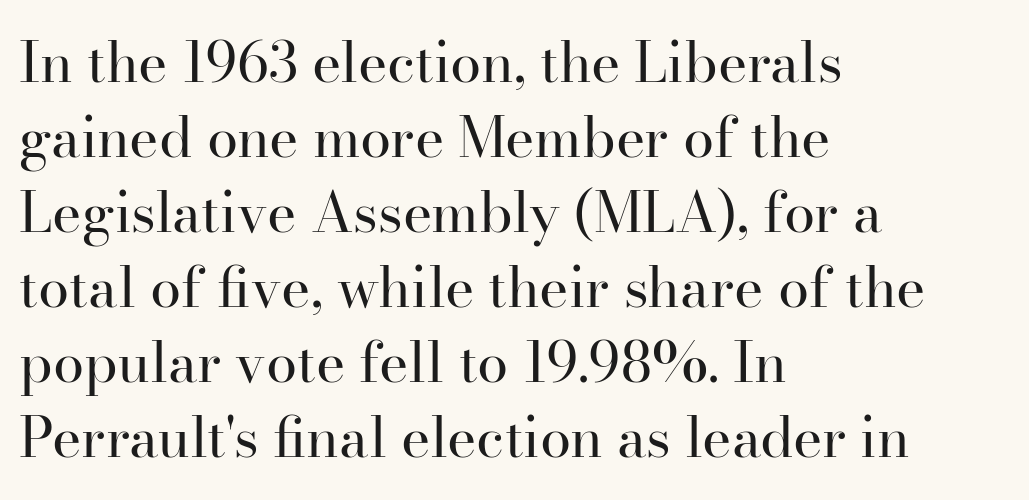
Lines of text with bare space underneath. The rows are spaced the way most documents space them. The typeface chosen for these lines features serifs. In terms of letterspacing, this is plain default setting. It's the straight-up-and-down kind of type. The strokes are not fattened; the text isn't bold.
